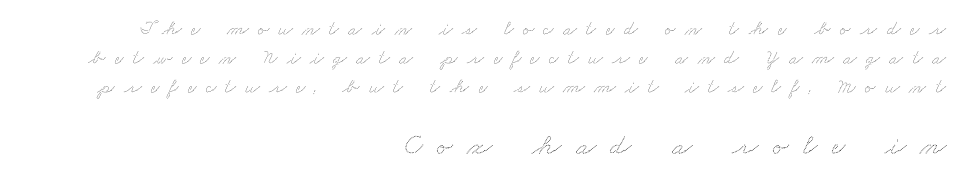
{"width": "wide", "stroke_contrast": "low", "x_height": "small", "monospaced": "no", "underline": "no", "align": "right", "line_spacing": "normal", "line_spacing_ratio": 1.46, "letter_spacing": "wide", "letter_spacing_em": 0.47, "larger_block": "second", "size_ratio": 1.5, "glyph_px": 30}
